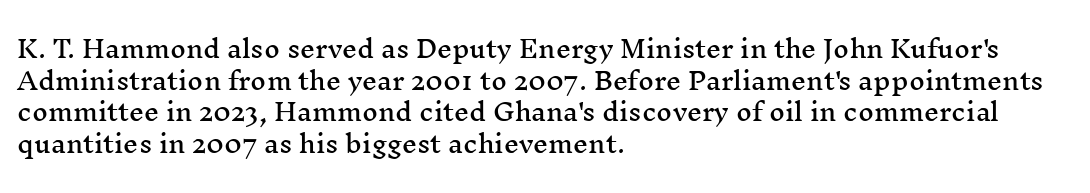
The letterforms sit shoulder to shoulder at normal distance. In terms of leading, this rendering sits right in the middle. The rendering anchors every line to the left-hand side. Style check: upright.
